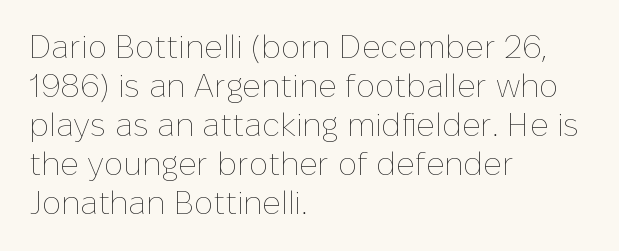
Descenders are the only things crossing below the line. Horizontal alignment here is leftward, the default for most running prose. The typography opts for an upright posture over an oblique one. Ink coverage per letter is moderate at most. Each word holds together tightly as a unit, with standard inter-letter gaps. Spacing verdict: proportional, widths tailored to each character.
